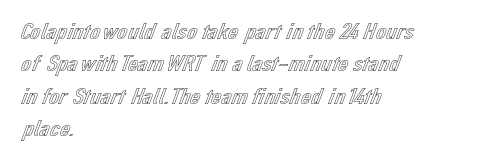
The image shows 23 px text type; set left-aligned, normal line spacing (1.41x), normal letter spacing, not underlined.
